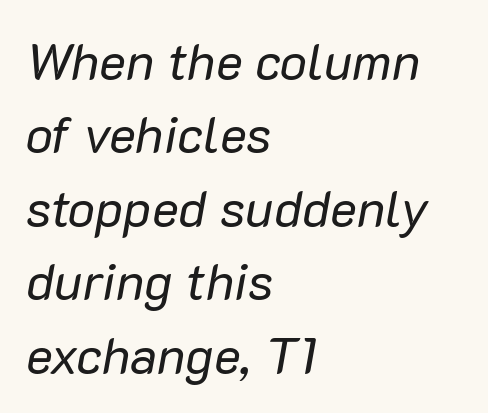
The image shows 51 px regular-weight type, italic (leaning right); set left-aligned, normal line spacing (1.44x), normal letter spacing, not underlined; low stroke contrast and a medium x-height.
